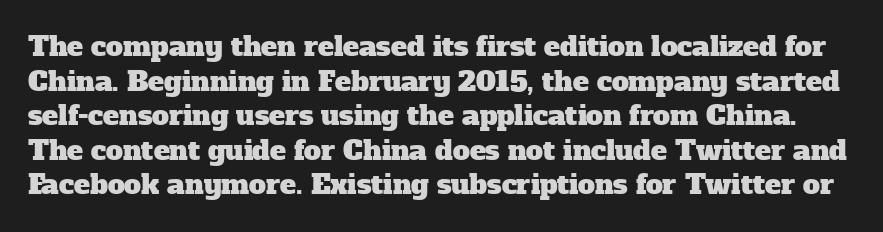
{"underline": "no", "line_spacing": "normal", "line_spacing_ratio": 1.28, "letter_spacing": "normal", "letter_spacing_em": 0.0, "glyph_px": 27}
